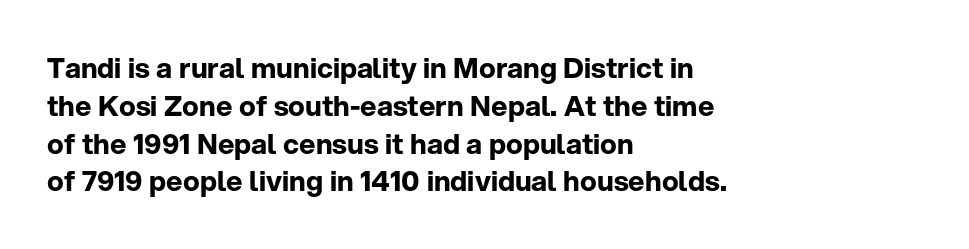
Line beginnings align vertically; line endings do not. You'd pick this weight for a headline — it's a proper bold. There is no visible air inserted between adjacent glyphs. Each row of text sits above clean, open space. The glyphs in this specimen are sans serif.
